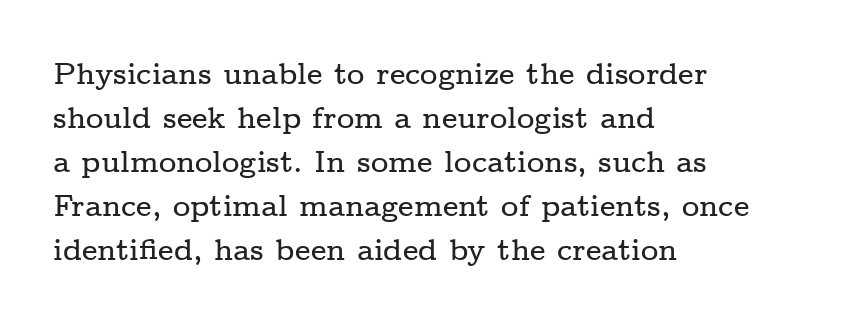
Q: Is the text italic (slanted)? A: No, it is upright.
Q: Is the typeface a serif or a sans-serif typeface? A: Serif.
Q: Is the text underlined? A: No.
Q: How is the paragraph aligned? A: Left-aligned.
Q: Is the spacing between letters normal or unusually wide? A: Normal.
Q: Is the spacing between lines tight, normal or loose? A: Normal.
Q: Width (condensed, normal, or wide)? A: Wide.
Q: Stroke contrast? A: Low.
Q: x-height? A: Medium.
Q: Monospaced? A: No.
